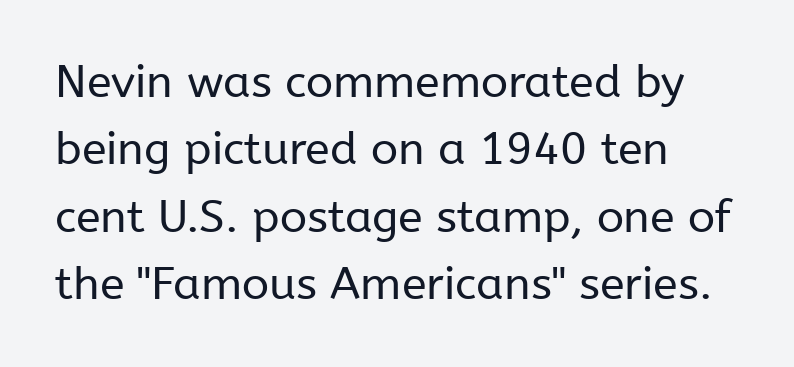
Descenders hang freely into open space. Caption: standard tracking, unaltered. Rows of type keep a routine distance in the vertical direction. Here the designer chose a conventional face with non-uniform glyph widths. This sample uses an upright cut, with every glyph sitting square on the baseline. Serif or sans? Sans — the stroke terminals are bare.
